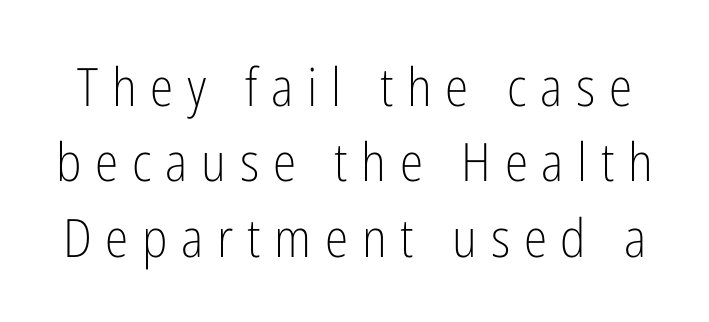
Clear beneath every line of the passage. This rendering employs a face without finishing strokes, i.e., a sans-serif. Looks like regular typesetting: each glyph gets only the width it needs. Here the glyphs are tracked loosely, breaking word shapes into spaced letters. The line-height multiplier appears to be the usual default.
